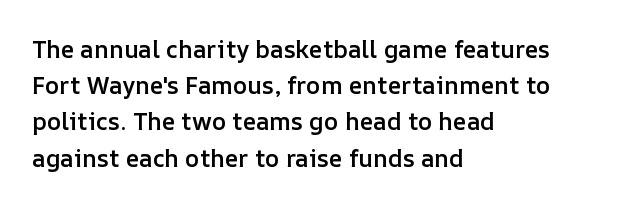
The image shows 24 px text type, upright; set left-aligned, normal line spacing (1.51x), normal letter spacing, not underlined.
